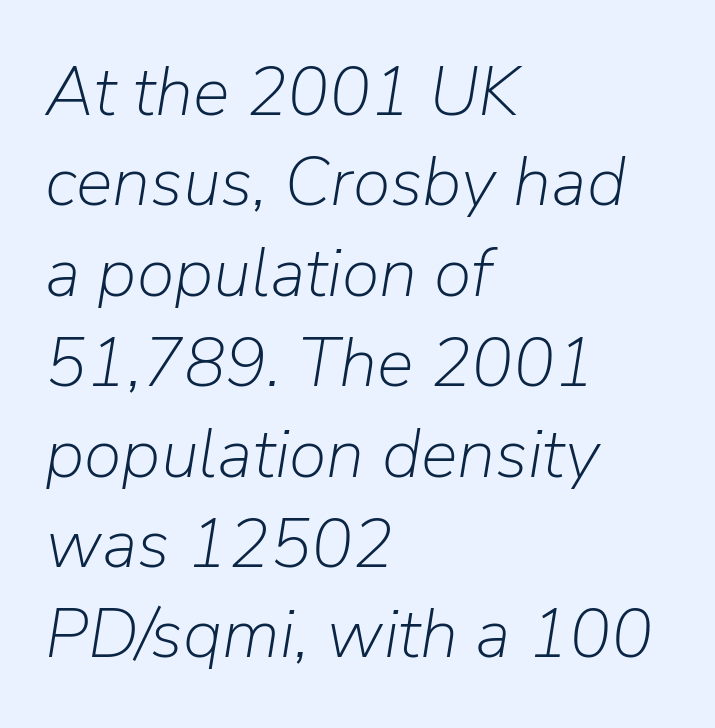
{"italic": "yes", "lean": "right", "slant_degrees": 9, "bold": "no", "weight": "light", "width": "normal", "stroke_contrast": "low", "x_height": "medium", "monospaced": "no", "underline": "no", "align": "left", "line_spacing": "normal", "line_spacing_ratio": 1.31, "letter_spacing": "normal", "letter_spacing_em": 0.0, "glyph_px": 69}
